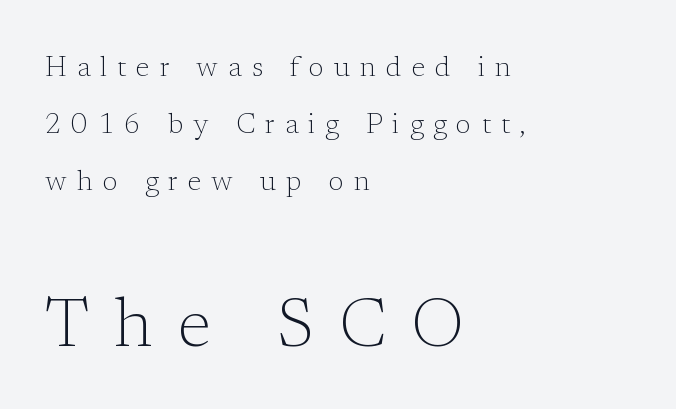
{"serif": "yes", "italic": "no", "bold": "no", "weight": "light", "width": "normal", "stroke_contrast": "low", "x_height": "medium", "monospaced": "no", "underline": "no", "align": "left", "line_spacing": "loose", "line_spacing_ratio": 2.03, "letter_spacing": "wide", "letter_spacing_em": 0.36, "larger_block": "second", "size_ratio": 2.46, "glyph_px": 69}
